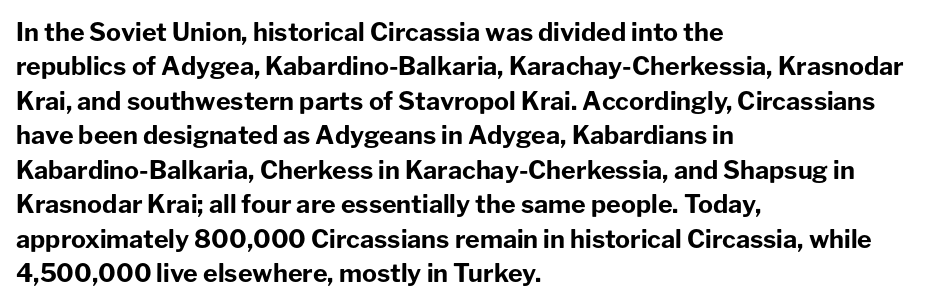
{"italic": "no", "bold": "yes", "underline": "no", "align": "left", "line_spacing": "normal", "line_spacing_ratio": 1.38, "letter_spacing": "normal", "letter_spacing_em": 0.0, "glyph_px": 25}
